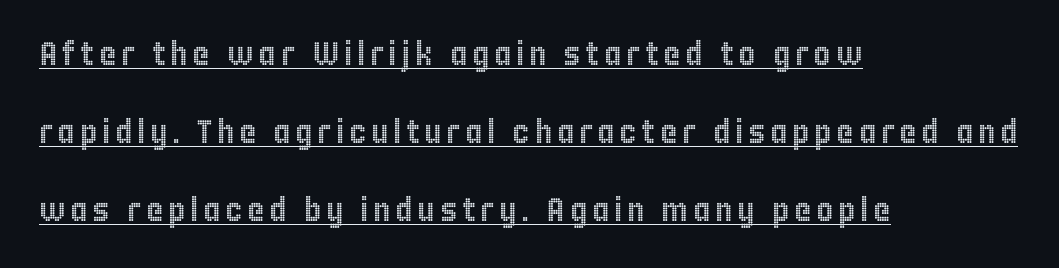
{"italic": "no", "width": "condensed", "x_height": "large", "monospaced": "no", "underline": "yes", "align": "left", "line_spacing": "loose", "line_spacing_ratio": 2.36, "glyph_px": 33}
